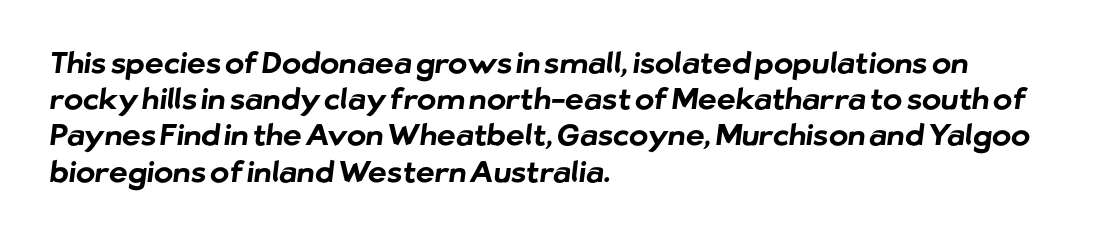
Line beginnings align vertically; line endings do not. This is heavy type, rendered in bold. The strip under each line holds only bare page. These lines sit exactly where default settings would place them. This rendering leaves character spacing at its baseline value. Here the designer chose a conventional face with non-uniform glyph widths.
